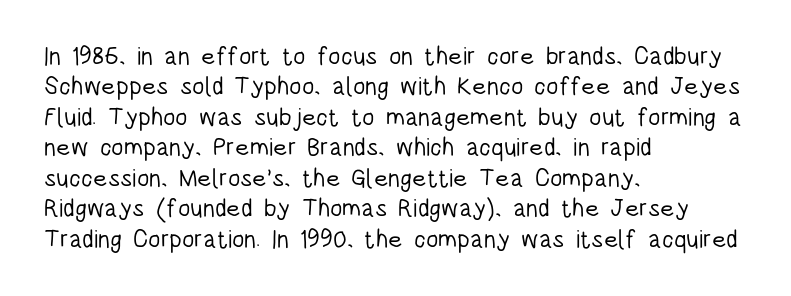
{"italic": "no", "bold": "no", "underline": "no", "align": "left", "line_spacing_ratio": 1.22, "letter_spacing": "normal", "letter_spacing_em": 0.0, "glyph_px": 25}
